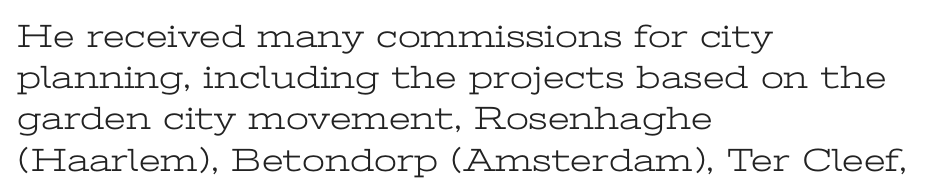
Proportional: the letters do not fall into vertical columns. The face looks like a standard text weight, possibly lighter. This rendering leaves character spacing at its baseline value. Beneath every word, the page is bare. The letters stand straight up with perfectly vertical stems. This rendering employs a face with finishing strokes, i.e., a serif.
